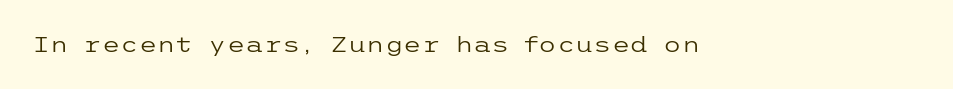
Q: Is the text bold? A: No.
Q: Is the text italic (slanted)? A: No, it is upright.
Q: Is the text underlined? A: No.
Q: Is the spacing between letters normal or unusually wide? A: Normal.
